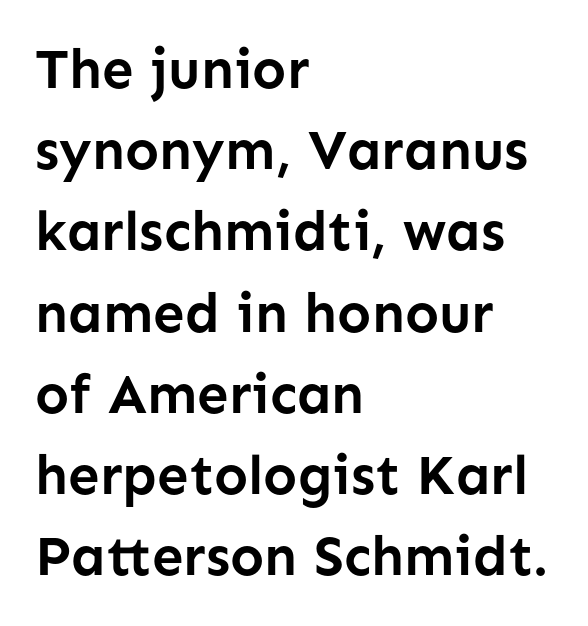
Q: Is the text bold? A: Yes.
Q: Is the text italic (slanted)? A: No, it is upright.
Q: Is the typeface a serif or a sans-serif typeface? A: Sans-serif.
Q: Is the text underlined? A: No.
Q: How is the paragraph aligned? A: Left-aligned.
Q: Is the spacing between letters normal or unusually wide? A: Normal.
Q: Is the spacing between lines tight, normal or loose? A: Normal.
Q: Width (condensed, normal, or wide)? A: Normal.
Q: Stroke contrast? A: Low.
Q: x-height? A: Medium.
Q: Monospaced? A: No.
